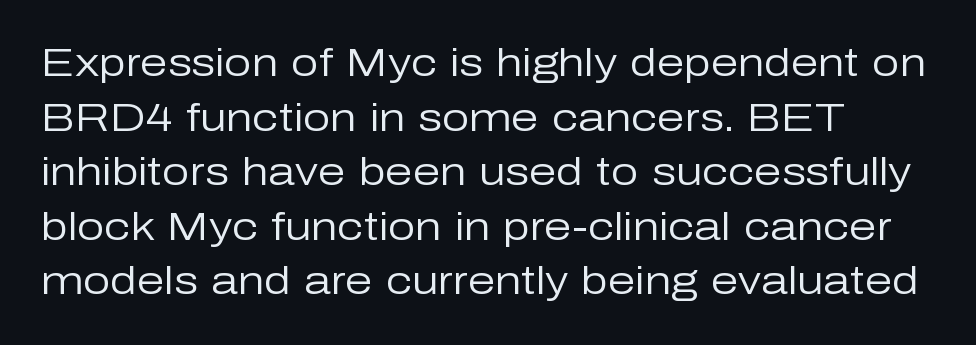
The image shows 39 px regular-weight sans-serif type, upright; set left-aligned, normal line spacing (1.4x), normal letter spacing, not underlined; low stroke contrast and a medium x-height.
